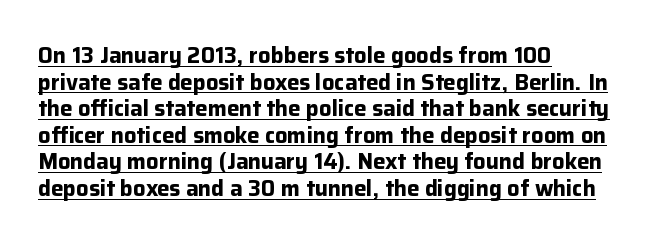
{"italic": "no", "bold": "yes", "underline": "yes", "align": "left", "line_spacing_ratio": 1.21, "letter_spacing": "normal", "letter_spacing_em": 0.0, "glyph_px": 22}
